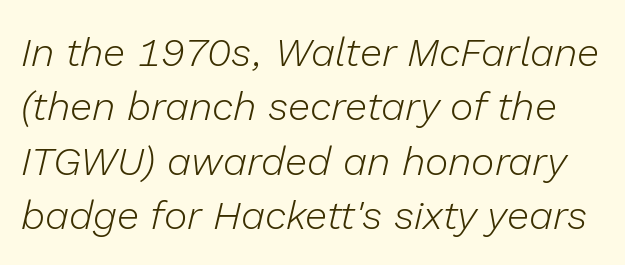
Q: Is the text bold? A: No.
Q: Is the text italic (slanted)? A: Yes, it leans right by about 13 degrees.
Q: Is the text underlined? A: No.
Q: Is the spacing between letters normal or unusually wide? A: Normal.
Q: Is the spacing between lines tight, normal or loose? A: Normal.
Q: Width (condensed, normal, or wide)? A: Normal.
Q: Stroke contrast? A: Low.
Q: x-height? A: Medium.
Q: Monospaced? A: No.
